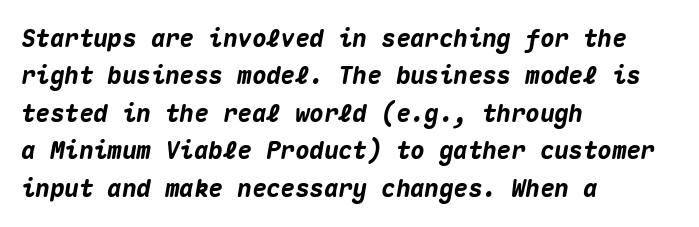
{"italic": "yes", "lean": "right", "slant_degrees": 10, "bold": "yes", "underline": "no", "align": "left", "line_spacing": "normal", "line_spacing_ratio": 1.56, "letter_spacing": "normal", "letter_spacing_em": 0.0, "glyph_px": 24}
